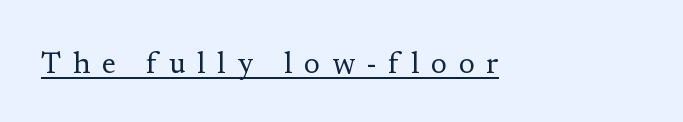
The image shows 29 px regular-weight serif type, upright; set unusually wide letter spacing (+0.41 em), underlined; low stroke contrast and a medium x-height.
